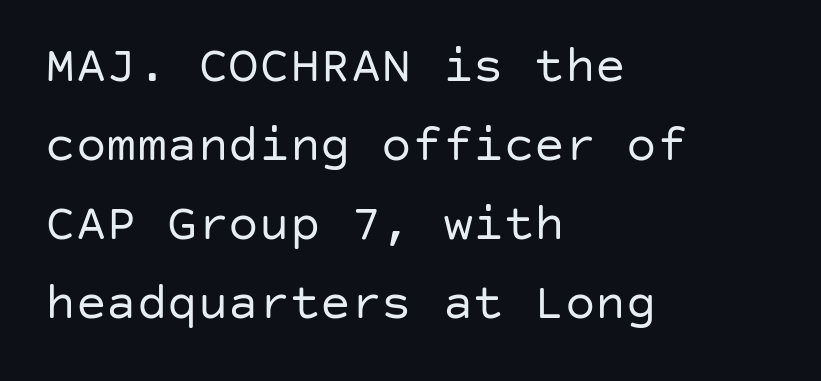
The image shows 51 px regular-weight sans-serif type, upright; set left-aligned, normal line spacing (1.55x), normal letter spacing, not underlined; low stroke contrast and a large x-height.
